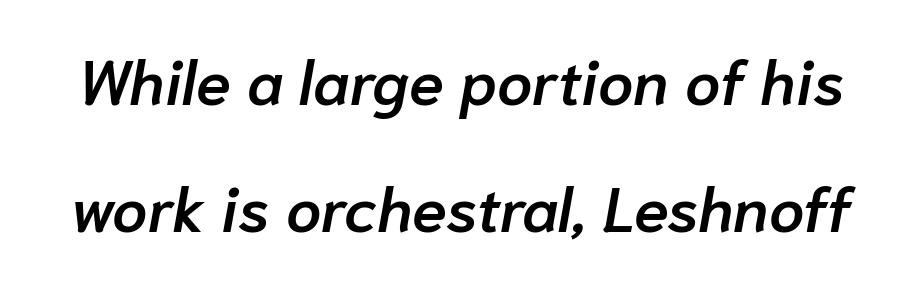
Q: Is the text bold? A: Semi-bold.
Q: Is the text italic (slanted)? A: Yes, it leans right by about 10 degrees.
Q: Is the text underlined? A: No.
Q: Is the spacing between letters normal or unusually wide? A: Normal.
Q: Is the spacing between lines tight, normal or loose? A: Loose.
Q: Width (condensed, normal, or wide)? A: Normal.
Q: Stroke contrast? A: Low.
Q: x-height? A: Medium.
Q: Monospaced? A: No.
